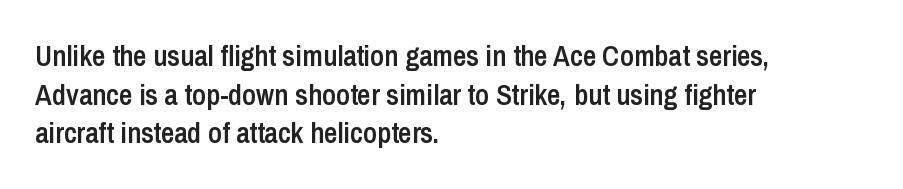
Line starts are locked; line ends wander. The space directly below the letters is spotless. Compared with an ordinary text face, these strokes are moderately heavier — a semibold. Nothing unusual about the tracking: characters are spaced as the font intends. The line-height multiplier appears to be the usual default. Spacing verdict: proportional, widths tailored to each character.
